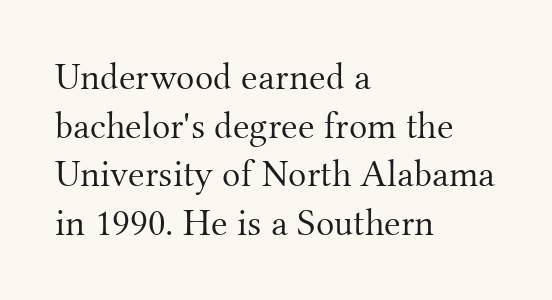
Beneath every word, the page is bare. This is the regular roman posture of the typeface. Stems here are at most as thick as an everyday book face. In CSS terms this would be text-align: left.
